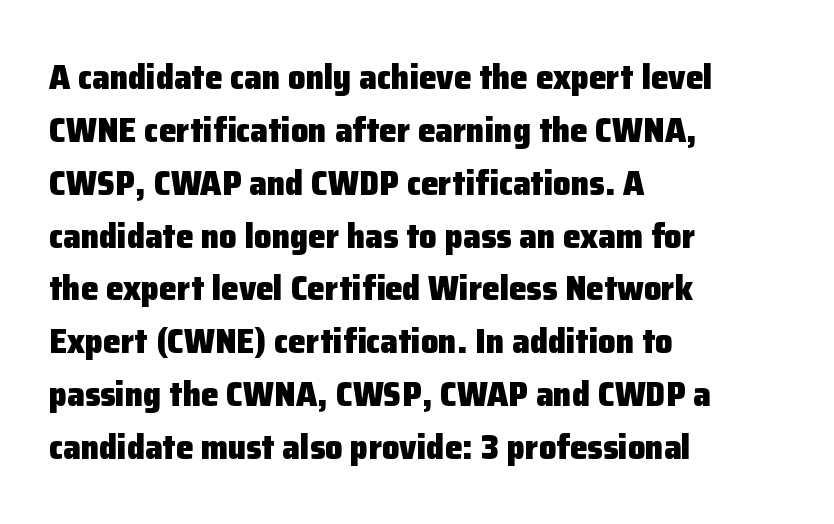
What's the leading like? Ordinary, nothing unusual. Posture: vertical. Only glyphs here, with clear space below each row. Is this a fixed-width face? No — the glyphs have proportional, varying widths. Compared with typical body copy, the letter spacing here is the same.
